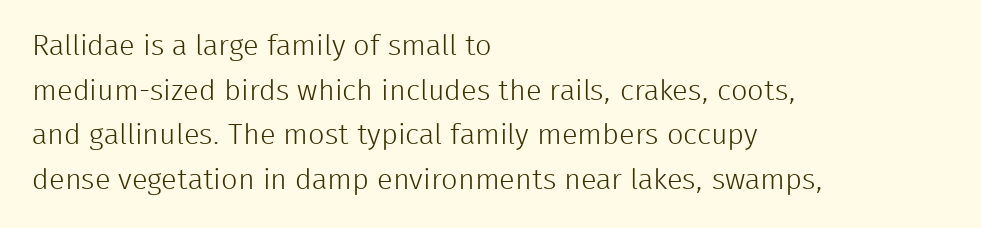
Words float on clear page, feet unadorned. If you drew a line through each stem, it would be perfectly vertical. Varying glyph widths throughout — classic text-font behaviour. The passage shown is not bold in any degree.
